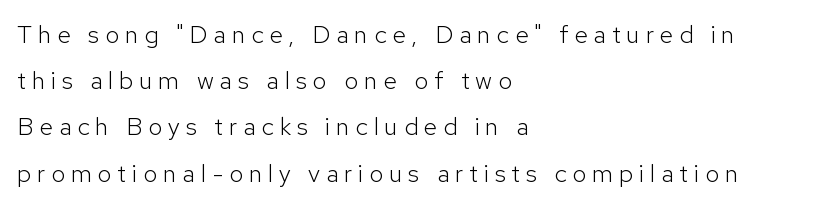
The image shows 25 px text type, upright; set left-aligned, line spacing 1.85x, unusually wide letter spacing (+0.23 em), not underlined.
